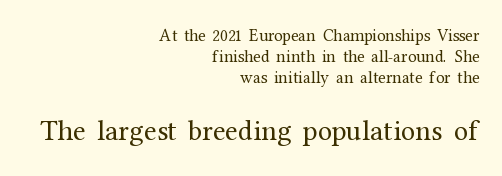
Q: Is the text bold? A: No.
Q: Is the text italic (slanted)? A: No, it is upright.
Q: Is the typeface a serif or a sans-serif typeface? A: Serif.
Q: Is the text underlined? A: No.
Q: How is the paragraph aligned? A: Right-aligned.
Q: Is the spacing between letters normal or unusually wide? A: Normal.
Q: Which block of text is set in a larger size, the first (top) or the second (bottom)? A: The second (bottom) one.
Q: Width (condensed, normal, or wide)? A: Normal.
Q: Stroke contrast? A: Medium.
Q: x-height? A: Medium.
Q: Monospaced? A: No.
